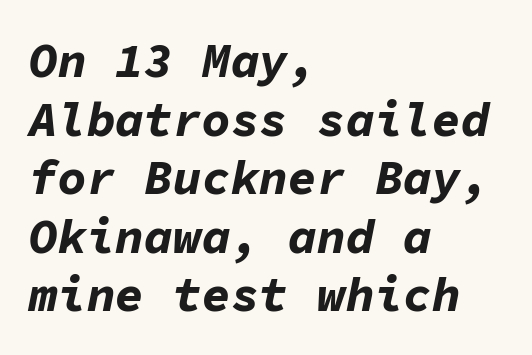
The image shows 48 px bold type, italic (leaning right), monospaced; set left-aligned, line spacing 1.22x, normal letter spacing, not underlined; low stroke contrast and a medium x-height.
